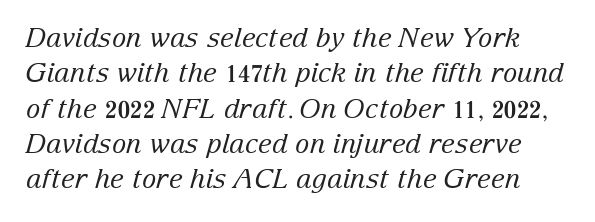
{"italic": "yes", "lean": "right", "slant_degrees": 15, "bold": "no", "underline": "no", "line_spacing": "normal", "line_spacing_ratio": 1.31, "letter_spacing": "normal", "letter_spacing_em": 0.0, "glyph_px": 27}
